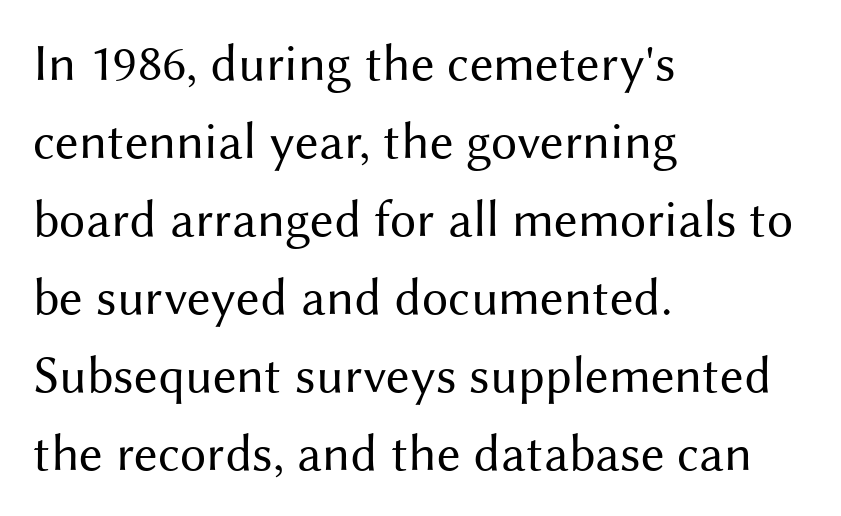
{"serif": "no", "italic": "no", "bold": "no", "weight": "regular", "width": "normal", "stroke_contrast": "medium", "x_height": "medium", "monospaced": "no", "underline": "no", "align": "left", "line_spacing": "normal", "line_spacing_ratio": 1.5, "letter_spacing": "normal", "letter_spacing_em": 0.0, "glyph_px": 52}
